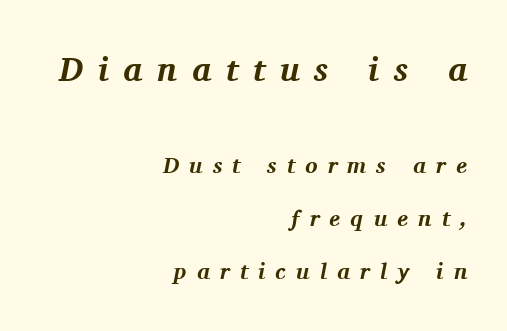
{"serif": "yes", "italic": "yes", "lean": "right", "slant_degrees": 11, "bold": "yes", "weight": "bold", "width": "normal", "stroke_contrast": "medium", "x_height": "medium", "monospaced": "no", "underline": "no", "align": "right", "line_spacing": "loose", "line_spacing_ratio": 2.3, "letter_spacing": "wide", "letter_spacing_em": 0.44, "larger_block": "first", "size_ratio": 1.48, "glyph_px": 34}
